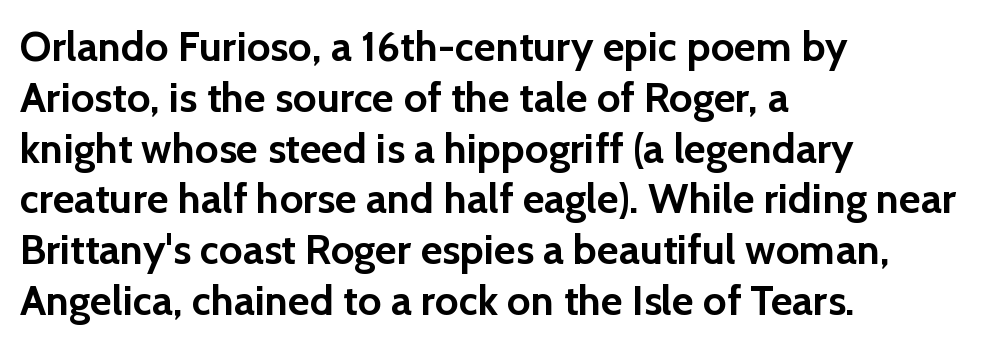
The image shows 42 px semibold sans-serif type, upright; set left-aligned, line spacing 1.21x, normal letter spacing, not underlined; a medium x-height.
